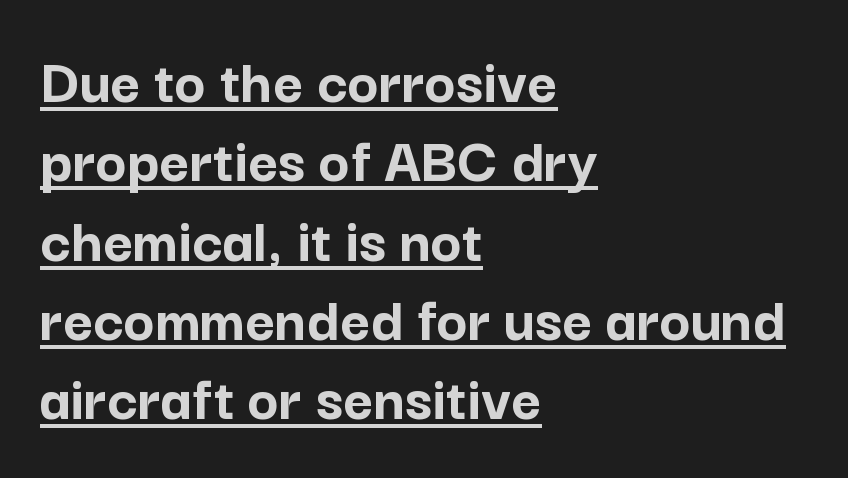
Quick note: not italic, upright. The letters advance in unequal steps, a hallmark of proportional type. The lettering is marked with a stroke running underneath it. The type is set solid horizontally, with unmodified tracking. A student would call this left alignment; a typographer would say flush left, rag right. Students, this is bold: see how much ink each stroke carries.
